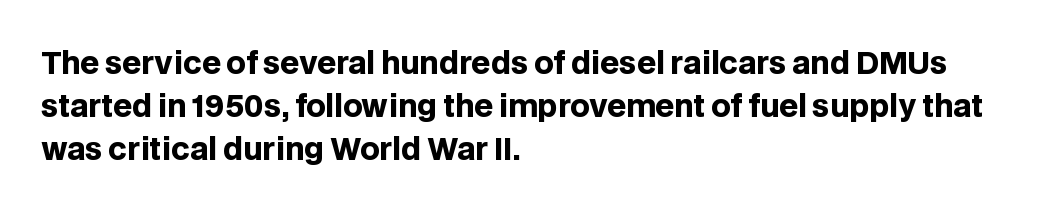
The image shows 30 px heavy sans-serif type, upright; set left-aligned, normal line spacing (1.44x), normal letter spacing, not underlined; low stroke contrast and a large x-height.
